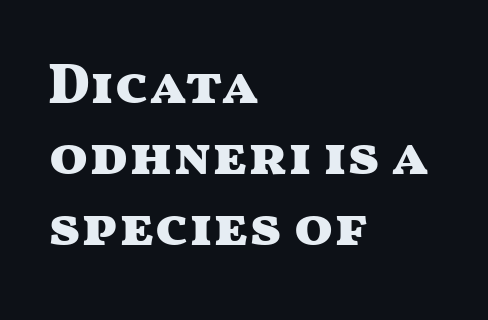
The image shows 57 px heavy, wide sans-serif type, upright; set left-aligned, normal line spacing (1.25x), normal letter spacing, not underlined; medium stroke contrast and a medium x-height.
